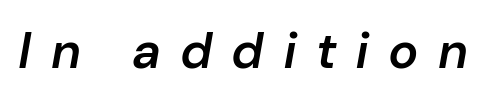
Short note: letters widely spaced. The string is rendered with underlining switched off. You could not count columns in this text — the font is proportionally spaced. Is the type bold? Partly — it's a semibold, heavier than regular but not fully bold. Characters are canted at an angle relative to the baseline's perpendicular.
